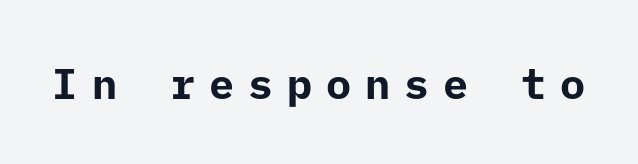
{"serif": "no", "italic": "no", "bold": "yes", "weight": "bold", "width": "normal", "stroke_contrast": "low", "x_height": "medium", "underline": "no", "letter_spacing": "wide", "letter_spacing_em": 0.33, "glyph_px": 42}
